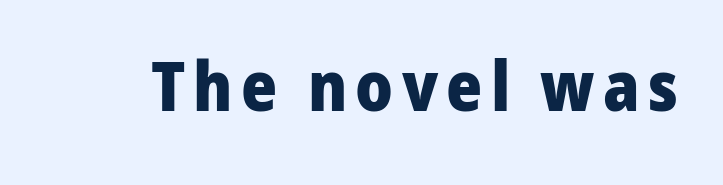
The image shows 69 px heavy sans-serif type, upright; set not underlined; low stroke contrast and a medium x-height.
